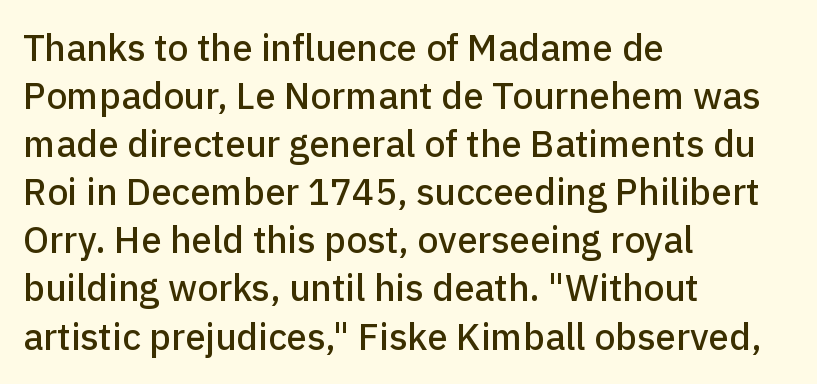
The leading is moderate, giving the passage an even texture. Look at the bottom of the vertical strokes: they stop flat, with no serifs. A roman cut, with each character standing at attention. Here the designer chose a conventional face with non-uniform glyph widths.
